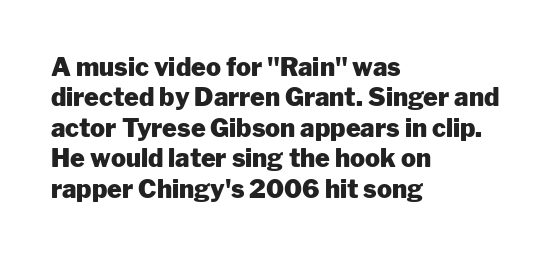
{"italic": "no", "bold": "yes", "underline": "no", "align": "left", "line_spacing_ratio": 1.22, "letter_spacing": "normal", "letter_spacing_em": 0.0, "glyph_px": 25}
